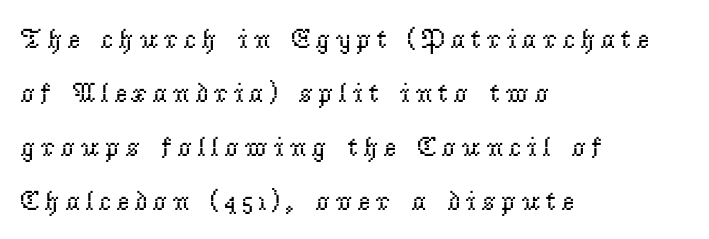
The image shows 28 px regular-weight serif type, upright; set left-aligned, loose line spacing (1.93x), not underlined; low stroke contrast and a small x-height.
